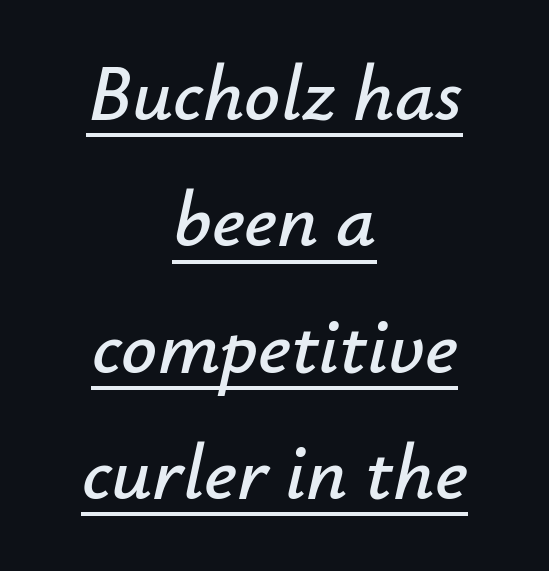
In terms of letterspacing, this is plain default setting. The paragraph shown floats in the horizontal middle. Notice how the stems are inclined rather than vertical — that's the hallmark of italics. Character widths vary here, with narrow letters taking less room than wide ones. Students, observe the line beneath the letters — that is underlining. Students, observe: this is what conventionally led text looks like.
